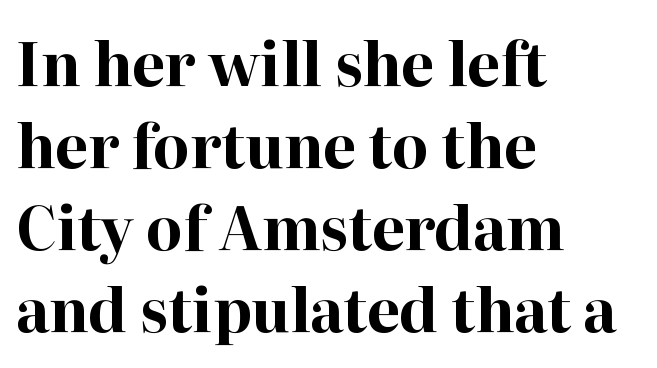
{"serif": "yes", "italic": "no", "bold": "yes", "weight": "bold", "width": "normal", "stroke_contrast": "high", "x_height": "medium", "monospaced": "no", "underline": "no", "align": "left", "line_spacing": "normal", "line_spacing_ratio": 1.39, "letter_spacing": "normal", "letter_spacing_em": 0.0, "glyph_px": 59}
